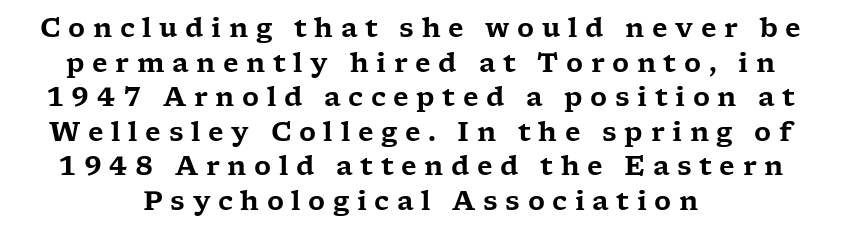
{"italic": "no", "underline": "no", "align": "center", "line_spacing": "normal", "line_spacing_ratio": 1.33, "letter_spacing": "wide", "letter_spacing_em": 0.29, "glyph_px": 26}
